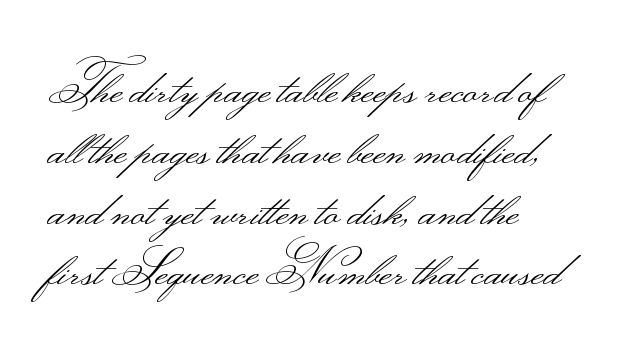
The image shows 49 px light, wide sans-serif type; set left-aligned, line spacing 1.24x, normal letter spacing, not underlined; medium stroke contrast.
